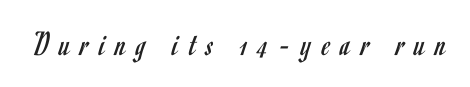
Note: no serifs on the glyphs. A quiet, ordinary-to-light weight characterises the typeface. Do the characters align in a grid? No, the font is proportional. Clear beneath every line of the passage.
